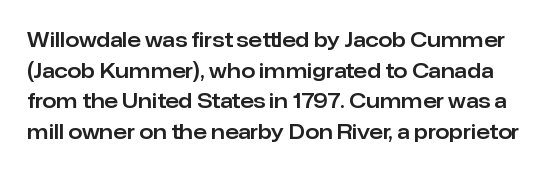
The image shows 20 px text type, upright; set normal line spacing (1.53x), normal letter spacing, not underlined.
